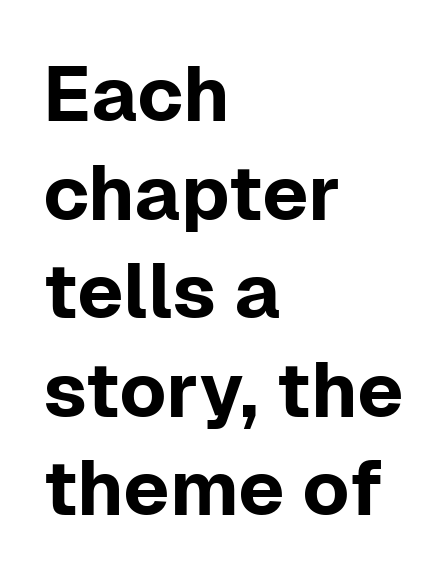
This sample uses a sans-serif face. Descenders hang freely into open space. This is the regular roman posture of the typeface. These lines are rendered in a variable-pitch font. This rendering uses left alignment, leaving the right contour irregular. You could call the tracking neutral — neither tight nor loose.
